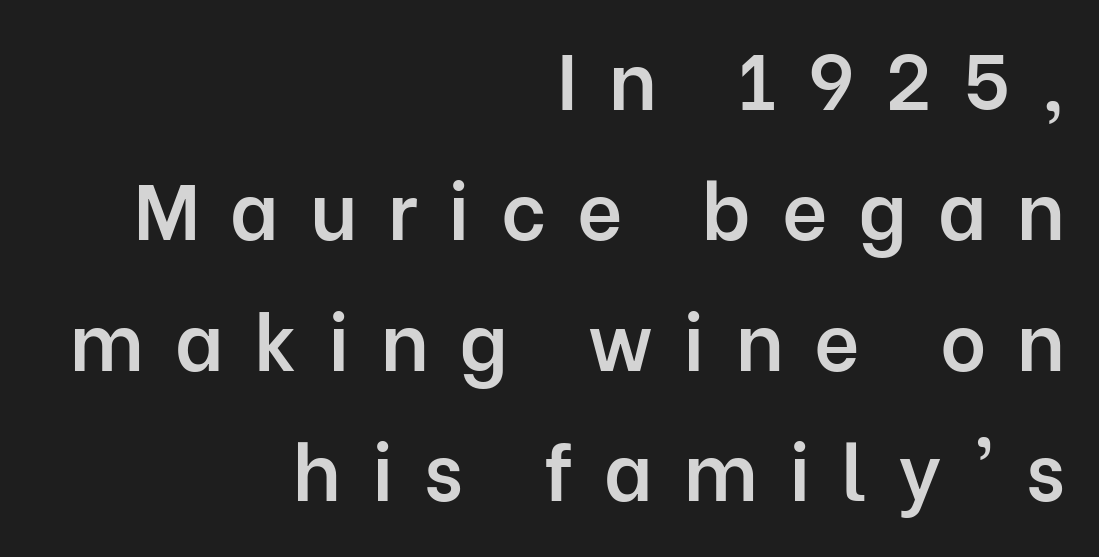
Q: Is the text bold? A: Semi-bold.
Q: Is the text italic (slanted)? A: No, it is upright.
Q: Is the typeface a serif or a sans-serif typeface? A: Sans-serif.
Q: Is the text underlined? A: No.
Q: How is the paragraph aligned? A: Right-aligned.
Q: Is the spacing between letters normal or unusually wide? A: Unusually wide.
Q: Is the spacing between lines tight, normal or loose? A: Normal.
Q: Width (condensed, normal, or wide)? A: Normal.
Q: Stroke contrast? A: Low.
Q: x-height? A: Medium.
Q: Monospaced? A: No.
